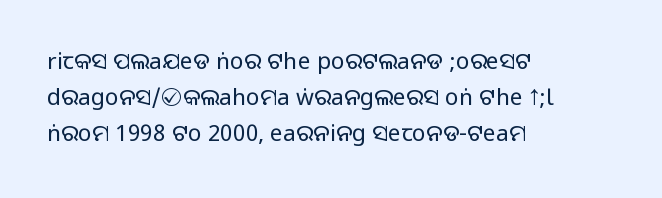
The passage shown has conventional tracking throughout. The axis of the letterforms is exactly vertical. In CSS terms this would be text-align: left. The area under the type is left untouched.
